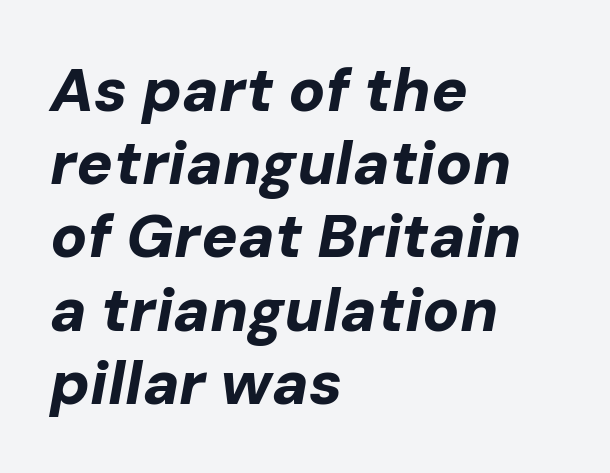
{"italic": "yes", "lean": "right", "slant_degrees": 10, "bold": "yes", "weight": "bold", "width": "normal", "stroke_contrast": "low", "x_height": "medium", "monospaced": "no", "underline": "no", "align": "left", "line_spacing_ratio": 1.2, "letter_spacing": "normal", "letter_spacing_em": 0.0, "glyph_px": 61}
